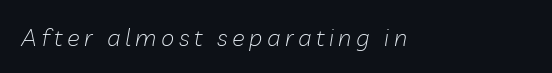
Observe the lean: these are italic letterforms. Weight: regular or lighter. Descenders hang freely into open space.
